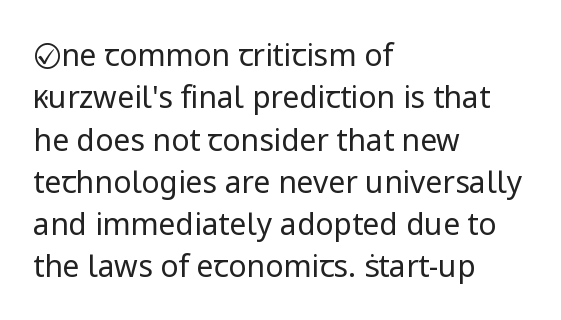
This rendering features lettering with no underline. Each letter keeps its own natural width here, so spacing adapts to shape. This block has exactly the height ordinary leading produces. Unlike a traditional serif, this face leaves its strokes unadorned.
